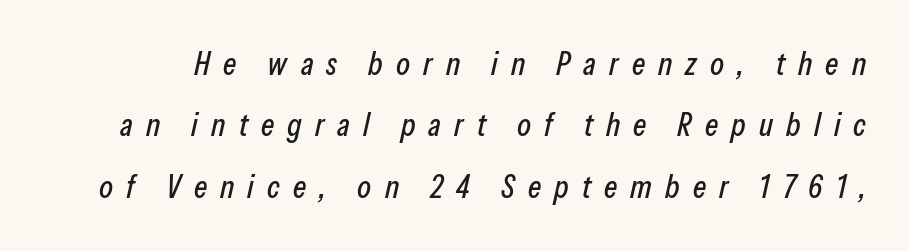
Here the designer chose a conventional face with non-uniform glyph widths. Students, observe: this is what heavily led, spacious text looks like. The tracking reads as deliberately expanded to a designer's eye. The axis of the letterforms is tilted away from vertical. Rule under the text: the space is simply empty.
